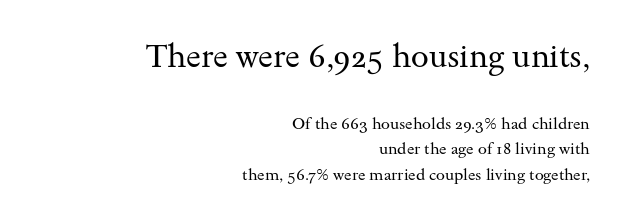
{"serif": "yes", "italic": "no", "bold": "no", "weight": "regular", "width": "wide", "stroke_contrast": "medium", "x_height": "small", "monospaced": "no", "underline": "no", "align": "right", "line_spacing": "normal", "line_spacing_ratio": 1.6, "letter_spacing": "normal", "letter_spacing_em": 0.0, "larger_block": "first", "size_ratio": 2.0, "glyph_px": 32}
